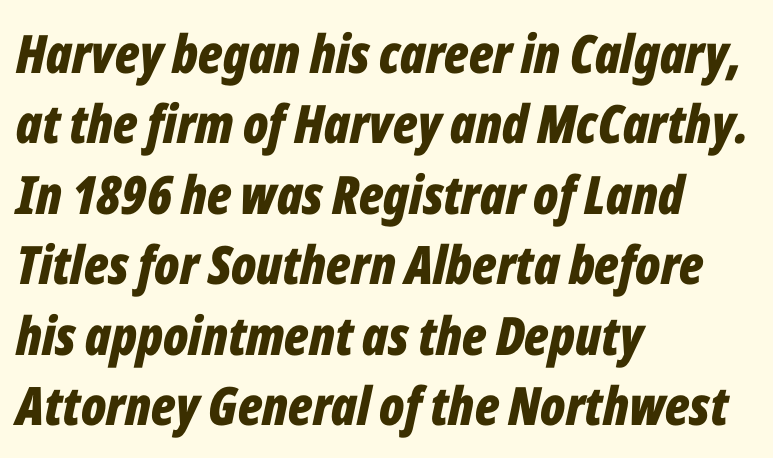
Q: Is the text bold? A: Yes.
Q: Is the text italic (slanted)? A: Yes, it leans right by about 12 degrees.
Q: Is the text underlined? A: No.
Q: How is the paragraph aligned? A: Left-aligned.
Q: Is the spacing between letters normal or unusually wide? A: Normal.
Q: Is the spacing between lines tight, normal or loose? A: Normal.
Q: Width (condensed, normal, or wide)? A: Condensed.
Q: Stroke contrast? A: Low.
Q: x-height? A: Medium.
Q: Monospaced? A: No.
